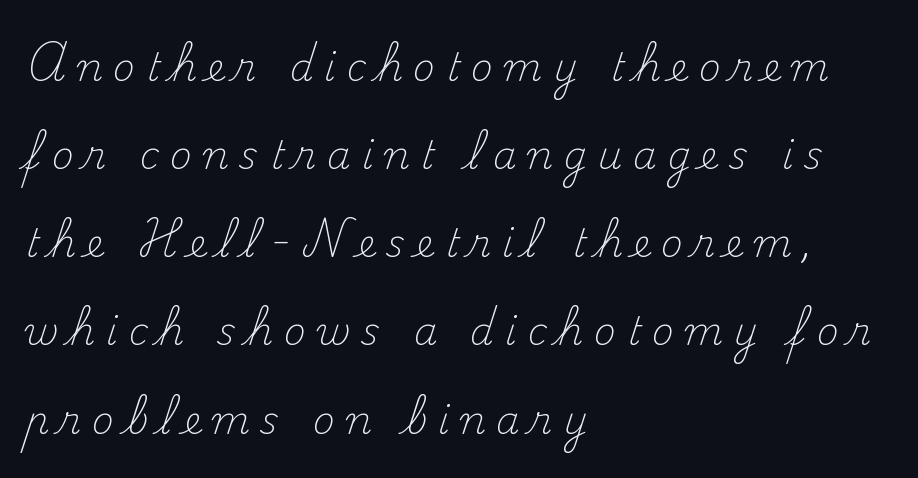
Q: Is the text bold? A: No.
Q: Is the text italic (slanted)? A: Yes.
Q: Is the typeface a serif or a sans-serif typeface? A: Serif.
Q: Is the text underlined? A: No.
Q: How is the paragraph aligned? A: Left-aligned.
Q: Is the spacing between letters normal or unusually wide? A: Unusually wide.
Q: Is the spacing between lines tight, normal or loose? A: Loose.
Q: Width (condensed, normal, or wide)? A: Normal.
Q: Stroke contrast? A: Medium.
Q: x-height? A: Small.
Q: Monospaced? A: No.
